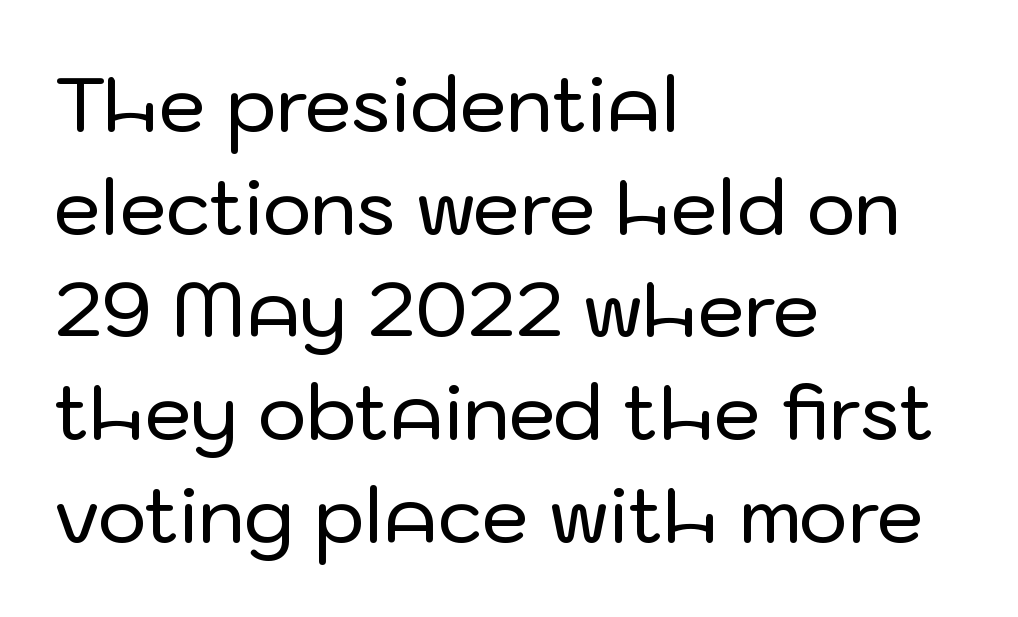
The image shows 75 px sans-serif type, upright; set left-aligned, normal line spacing (1.37x), normal letter spacing, not underlined; low stroke contrast and a medium x-height.
